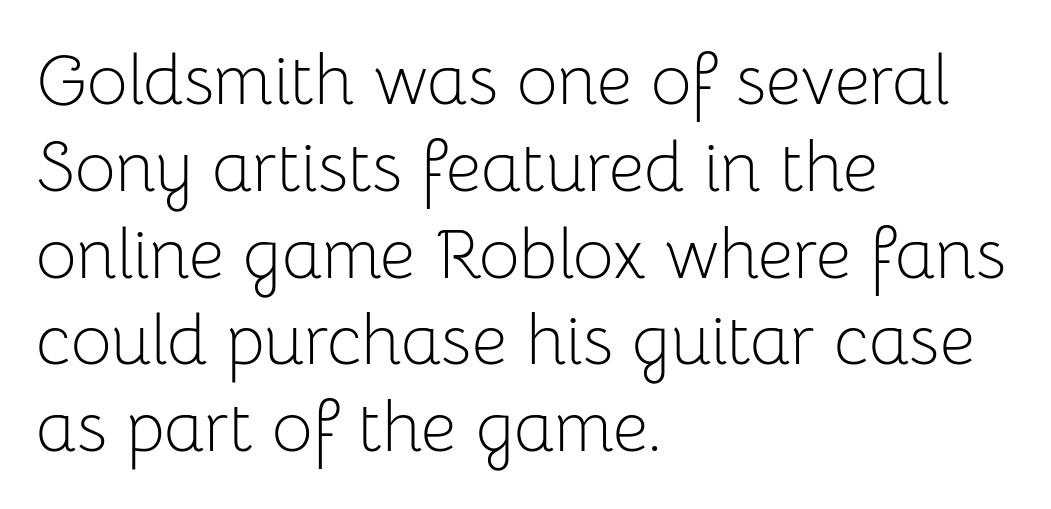
Is this a sans? Yes — the strokes have no serifs. Note the varied advance widths — an 'i' is clearly narrower than an 'm'. Type without underlining. Ascenders rise straight up at ninety degrees.
